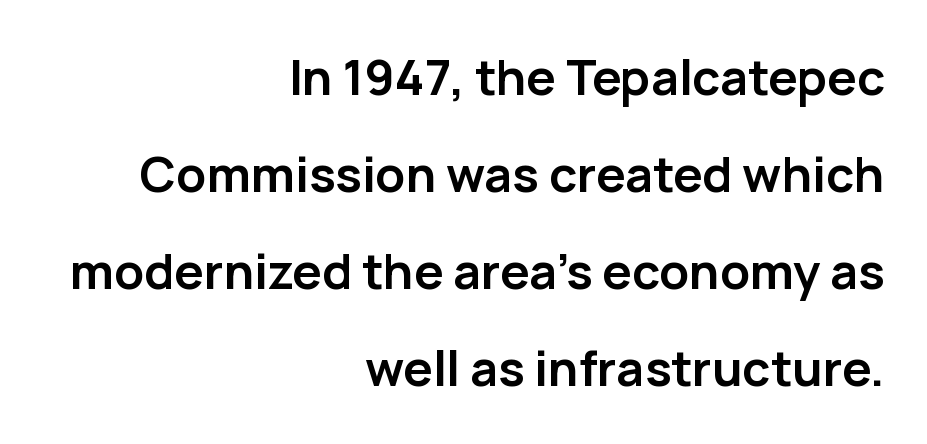
{"serif": "no", "italic": "no", "bold": "yes", "weight": "semibold", "width": "normal", "stroke_contrast": "low", "x_height": "medium", "monospaced": "no", "underline": "no", "align": "right", "line_spacing": "loose", "line_spacing_ratio": 1.98, "letter_spacing": "normal", "letter_spacing_em": 0.0, "glyph_px": 49}
